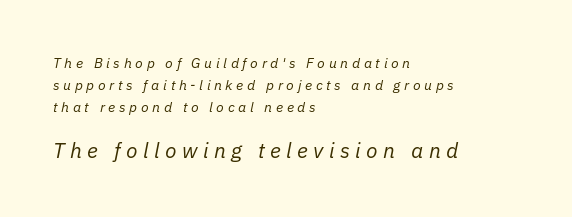
The image shows 21 px text type, italic (leaning right); set left-aligned, normal line spacing (1.57x), unusually wide letter spacing (+0.26 em), not underlined; the second (bottom) block is 1.5x larger.
